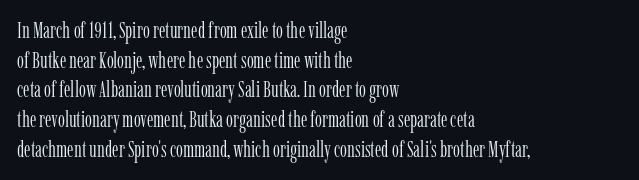
Q: Is the text bold? A: No.
Q: Is the text italic (slanted)? A: No, it is upright.
Q: Is the text underlined? A: No.
Q: How is the paragraph aligned? A: Left-aligned.
Q: Is the spacing between letters normal or unusually wide? A: Normal.
Q: Is the spacing between lines tight, normal or loose? A: Normal.
